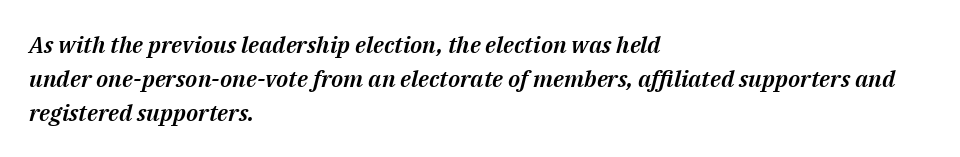
The image shows 23 px text type, italic (leaning right); set left-aligned, normal line spacing (1.47x), normal letter spacing, not underlined.
